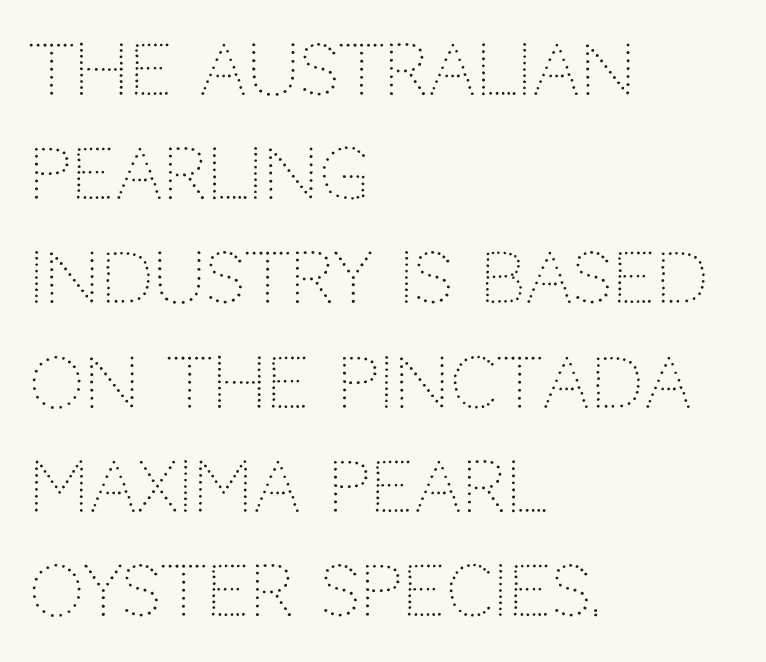
{"serif": "no", "italic": "no", "bold": "no", "weight": "light", "width": "normal", "stroke_contrast": "low", "x_height": "large", "monospaced": "no", "underline": "no", "align": "left", "line_spacing": "normal", "line_spacing_ratio": 1.51, "letter_spacing": "normal", "letter_spacing_em": 0.0, "glyph_px": 69}
